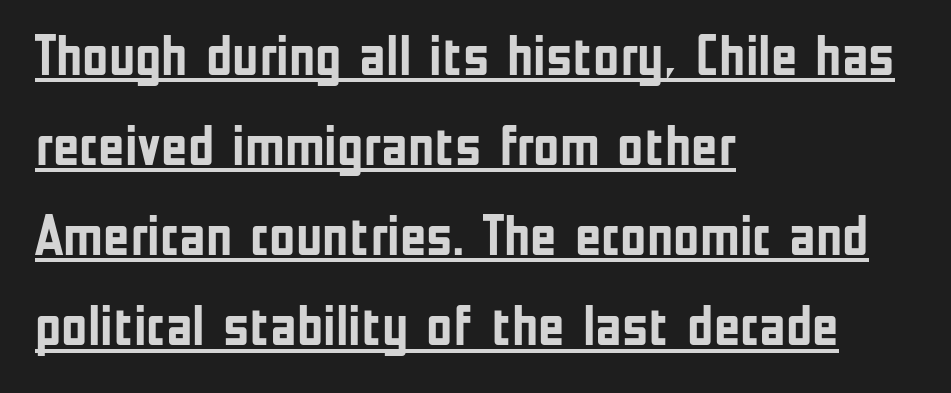
{"serif": "no", "italic": "no", "bold": "yes", "weight": "semibold", "width": "condensed", "stroke_contrast": "low", "x_height": "medium", "monospaced": "no", "underline": "yes", "align": "left", "line_spacing": "normal", "line_spacing_ratio": 1.58, "letter_spacing": "normal", "letter_spacing_em": 0.0, "glyph_px": 57}
